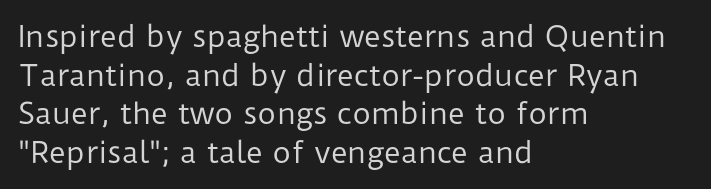
Proportional: the letters do not fall into vertical columns. The font family rendered here belongs to the sans-serif group. Does the copy run flush right? No — it runs flush left. The type is set solid horizontally, with unmodified tracking.
